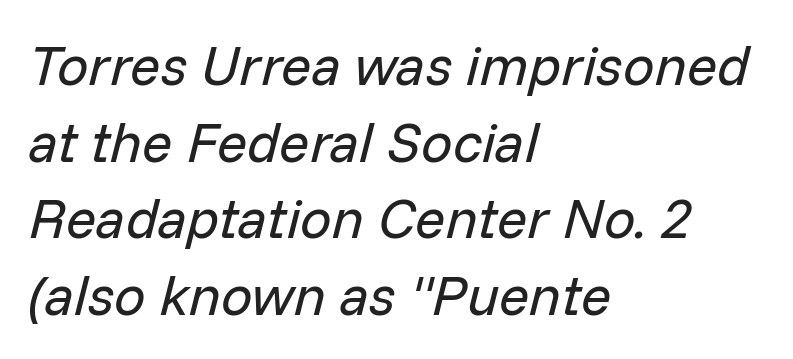
{"italic": "yes", "lean": "right", "slant_degrees": 14, "bold": "no", "weight": "regular", "width": "normal", "stroke_contrast": "low", "x_height": "medium", "monospaced": "no", "underline": "no", "align": "left", "line_spacing": "normal", "line_spacing_ratio": 1.37, "letter_spacing": "normal", "letter_spacing_em": 0.0, "glyph_px": 56}
